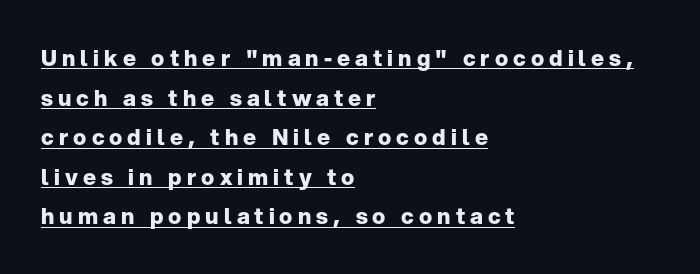
The image shows 22 px bold type, upright; set left-aligned, line spacing 1.8x, unusually wide letter spacing (+0.23 em), underlined.
